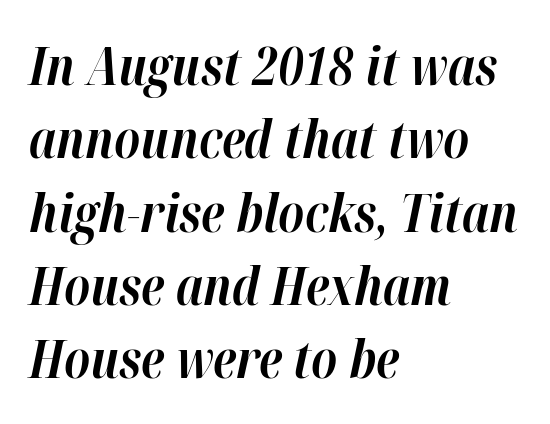
The image shows 52 px bold type, italic (leaning right); set left-aligned, normal line spacing (1.41x), normal letter spacing, not underlined; high stroke contrast and a medium x-height.
